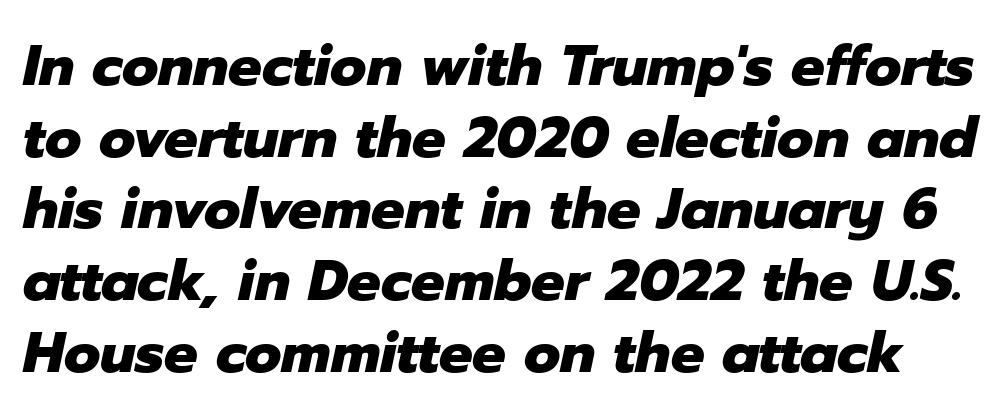
This sample keeps an unexceptional amount of space between lines. The face used here is proportionally spaced, like ordinary book or web type. These words are printed bold, with thick strokes throughout. Descenders are the only things crossing below the line. Compared with ordinary roman type, these characters are visibly tilted. Words appear dense and cohesive because spacing is normal.
